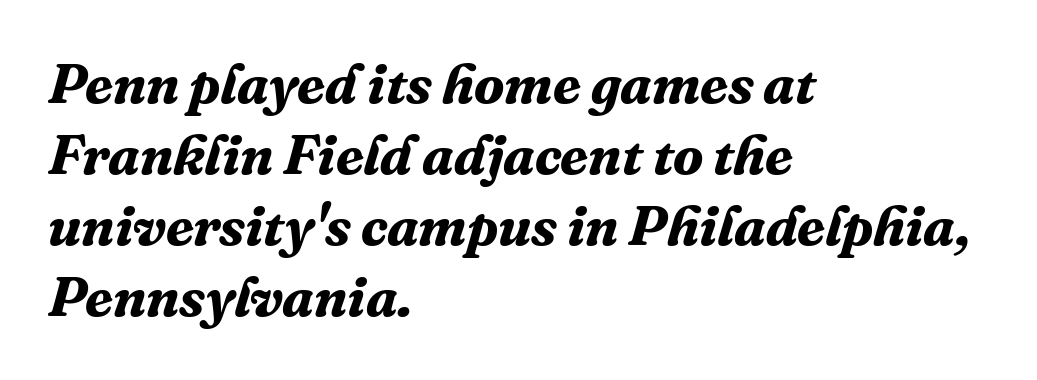
The image shows 56 px bold serif type, italic (leaning right); set left-aligned, normal line spacing (1.27x), normal letter spacing, not underlined; medium stroke contrast and a medium x-height.
